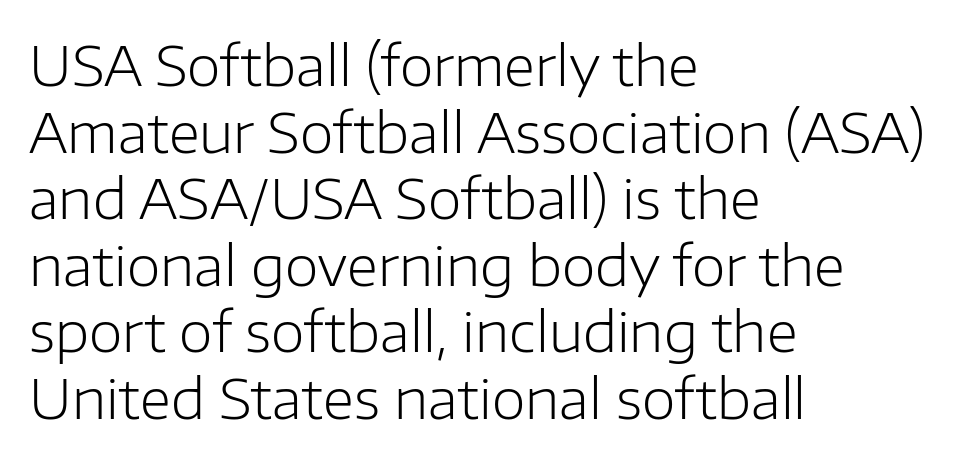
When letters stand straight like this, we call the style roman or upright. Grotesque or geometric, the face here clearly has no serifs. Vertical stems look standard width or narrower in stroke. The rendering uses natural spacing where letterforms have individual widths. Unmarked baselines from the first word to the last. Nothing unusual about the tracking: characters are spaced as the font intends.
